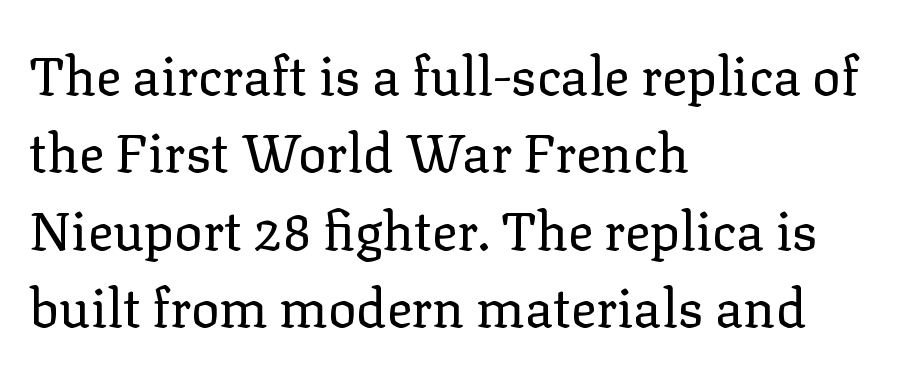
The image shows 53 px regular-weight serif type, upright; set left-aligned, normal line spacing (1.46x), normal letter spacing, not underlined; low stroke contrast and a medium x-height.
